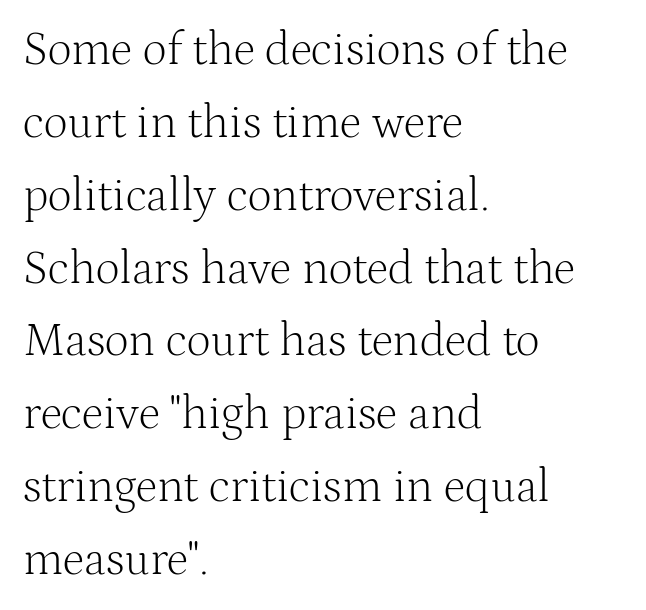
Q: Is the text bold? A: No.
Q: Is the text italic (slanted)? A: No, it is upright.
Q: Is the typeface a serif or a sans-serif typeface? A: Serif.
Q: Is the text underlined? A: No.
Q: How is the paragraph aligned? A: Left-aligned.
Q: Is the spacing between letters normal or unusually wide? A: Normal.
Q: Is the spacing between lines tight, normal or loose? A: Normal.
Q: Width (condensed, normal, or wide)? A: Normal.
Q: Stroke contrast? A: Medium.
Q: x-height? A: Medium.
Q: Monospaced? A: No.
